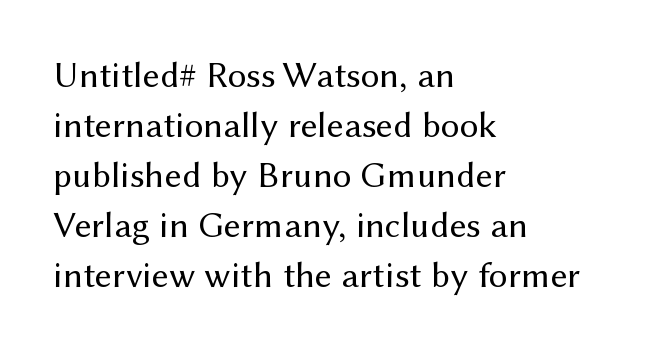
The text was rendered using a sans face with plain stroke endings. Letter spacing: default. The axis of the letterforms is exactly vertical. The letters look calm and open, with moderate or lighter stems.
